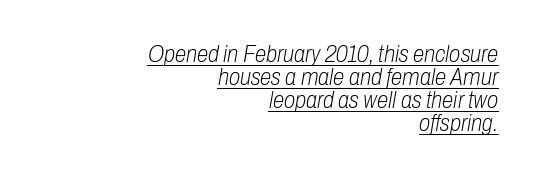
Stroke mass is kept to a normal reading level or below. Is the letter spacing exaggerated? No — it looks like the ordinary default. Horizontal bands of white between lines are thin slivers. The ragged edge is on the left, which tells us the setting is flush right.
